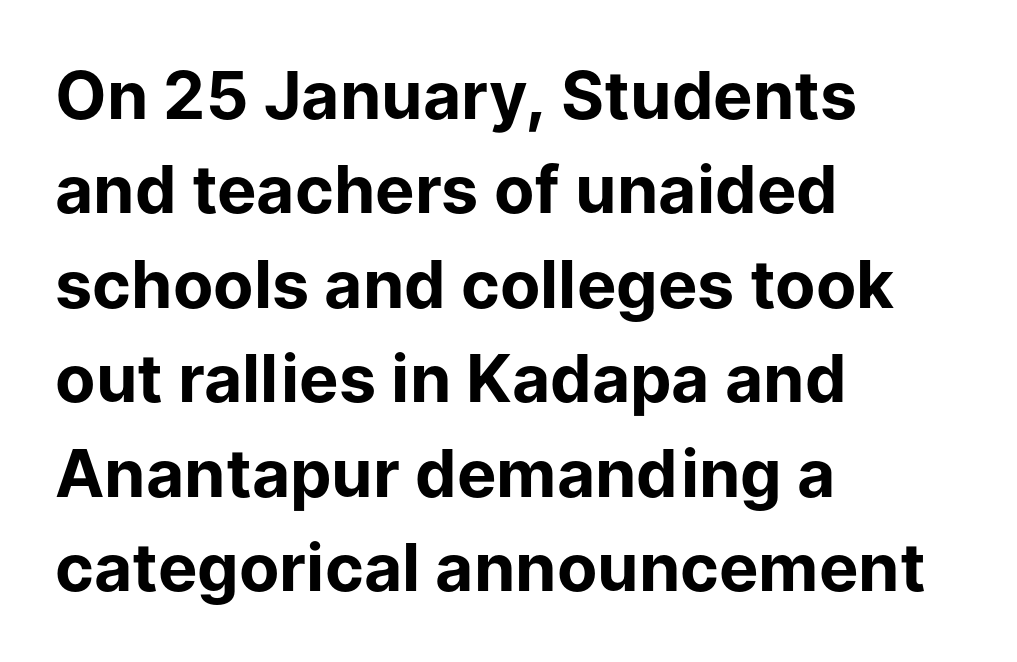
The image shows 66 px bold sans-serif type, upright; set left-aligned, normal line spacing (1.43x), normal letter spacing, not underlined; low stroke contrast and a medium x-height.
